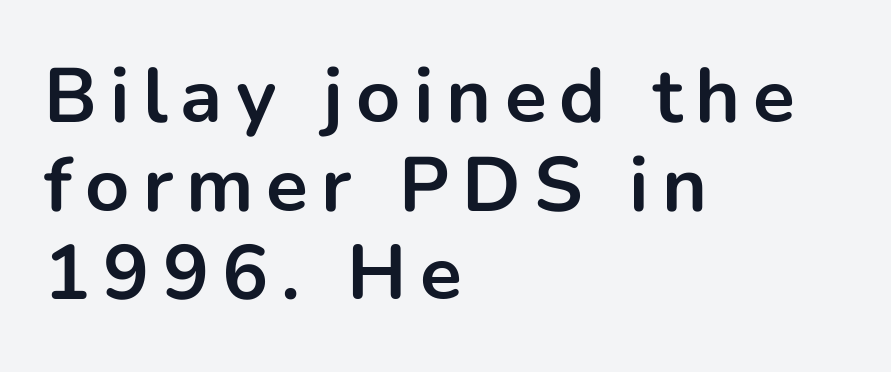
The image shows 77 px bold sans-serif type, upright; set left-aligned, tight line spacing (1.15x), not underlined; low stroke contrast and a medium x-height.
